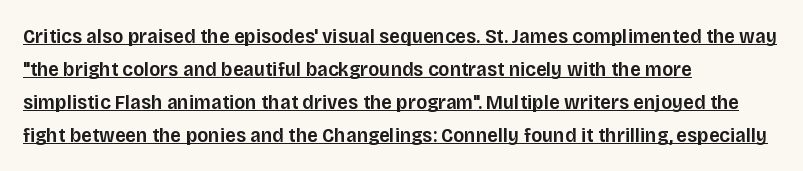
{"italic": "no", "bold": "semi", "underline": "yes", "align": "left", "line_spacing": "normal", "line_spacing_ratio": 1.57, "letter_spacing": "normal", "letter_spacing_em": 0.0, "glyph_px": 21}
